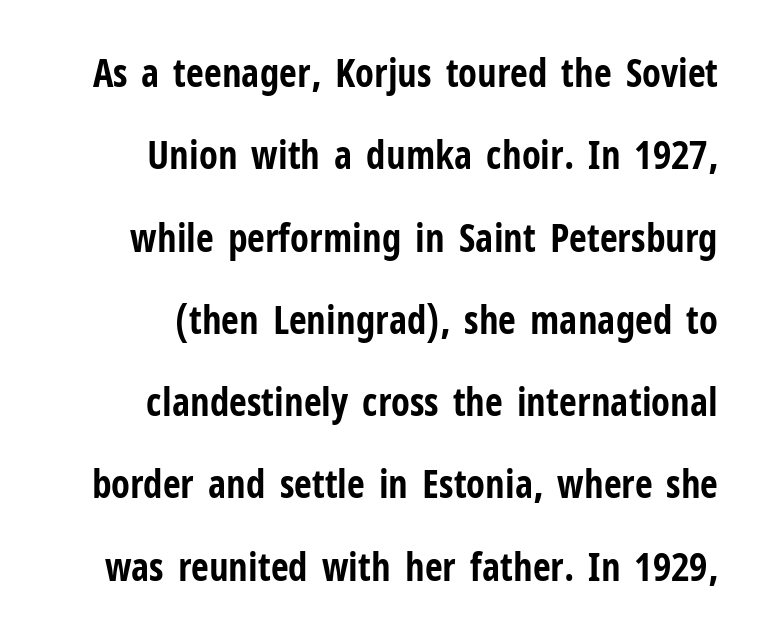
{"serif": "no", "italic": "no", "bold": "yes", "weight": "bold", "width": "condensed", "stroke_contrast": "low", "x_height": "medium", "monospaced": "no", "underline": "no", "line_spacing": "loose", "line_spacing_ratio": 2.11, "letter_spacing": "normal", "letter_spacing_em": 0.0, "glyph_px": 39}
